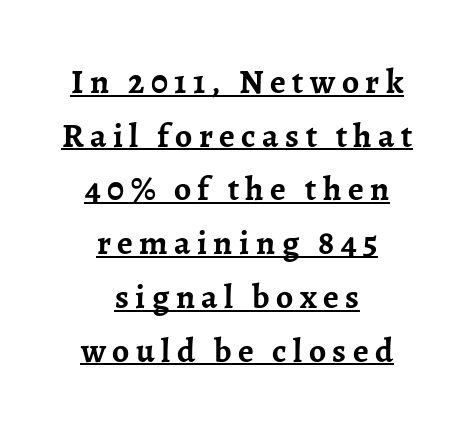
Q: Is the text bold? A: Yes.
Q: Is the text italic (slanted)? A: No, it is upright.
Q: Is the typeface a serif or a sans-serif typeface? A: Serif.
Q: Is the text underlined? A: Yes.
Q: How is the paragraph aligned? A: Centered.
Q: Is the spacing between lines tight, normal or loose? A: Normal.
Q: Width (condensed, normal, or wide)? A: Normal.
Q: Stroke contrast? A: Low.
Q: x-height? A: Medium.
Q: Monospaced? A: No.
